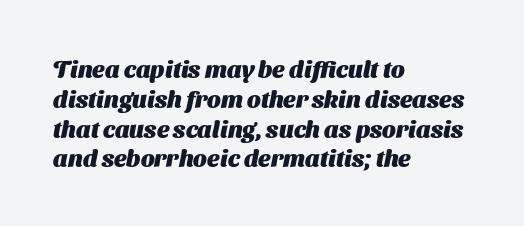
There is no visible air inserted between adjacent glyphs. Its strokes are broad and dark, the hallmark of bold type. Compared with a centered layout, this one pins lines to the left instead. Letters rest on an invisible, unmarked baseline.
